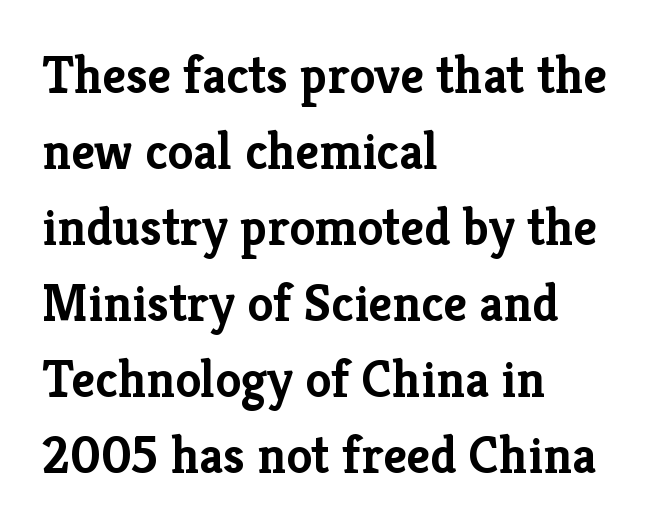
Underlining? Definitely not there. Is the type bold? Yes — the strokes are clearly thick and heavy. Check where the strokes stop: tiny serifs finish them off. The rows are spaced the way most documents space them. Layout note: lines flush left.
